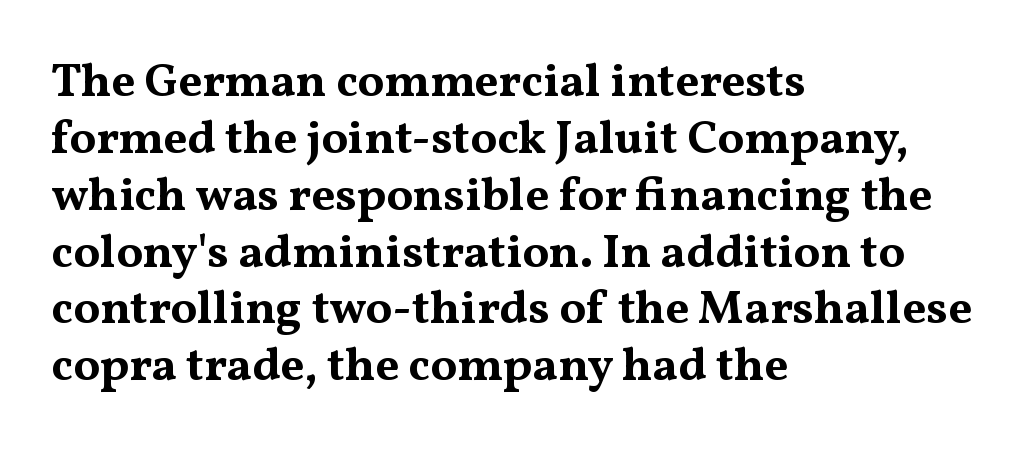
The font's upright variant was chosen for this text. Type without underlining. This rendering leaves character spacing at its baseline value. This rendering employs a face with finishing strokes, i.e., a serif. You could not count columns in this text — the font is proportionally spaced.
